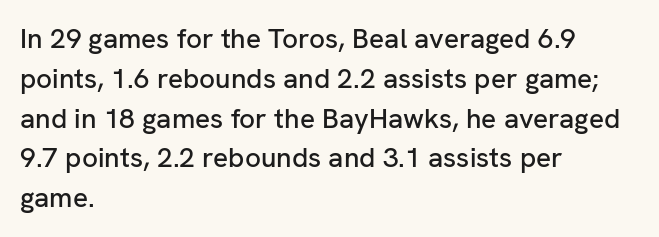
Q: Is the text italic (slanted)? A: No, it is upright.
Q: Is the typeface a serif or a sans-serif typeface? A: Sans-serif.
Q: Is the text underlined? A: No.
Q: How is the paragraph aligned? A: Left-aligned.
Q: Is the spacing between letters normal or unusually wide? A: Normal.
Q: Is the spacing between lines tight, normal or loose? A: Normal.
Q: Width (condensed, normal, or wide)? A: Normal.
Q: Stroke contrast? A: Low.
Q: x-height? A: Medium.
Q: Monospaced? A: No.
